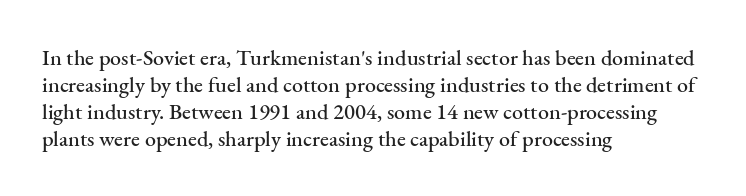
The image shows 22 px text type, upright; set left-aligned, line spacing 1.23x, normal letter spacing, not underlined.
